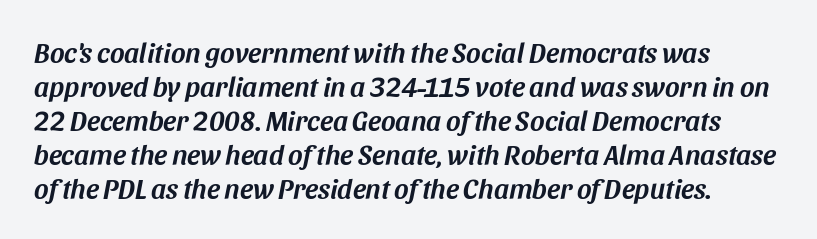
The image shows 28 px text type, italic (leaning right); set line spacing 1.21x, normal letter spacing, not underlined; medium stroke contrast and a large x-height.
